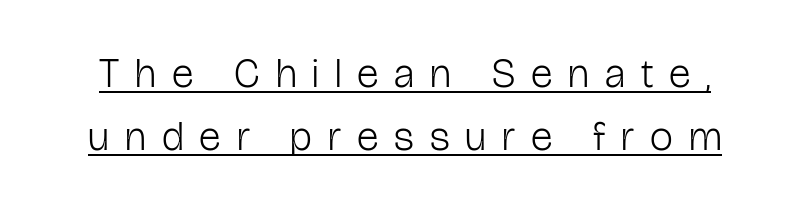
{"serif": "no", "italic": "no", "bold": "no", "weight": "light", "width": "condensed", "stroke_contrast": "low", "x_height": "medium", "monospaced": "no", "underline": "yes", "line_spacing": "normal", "line_spacing_ratio": 1.53, "letter_spacing": "wide", "letter_spacing_em": 0.39, "glyph_px": 41}
